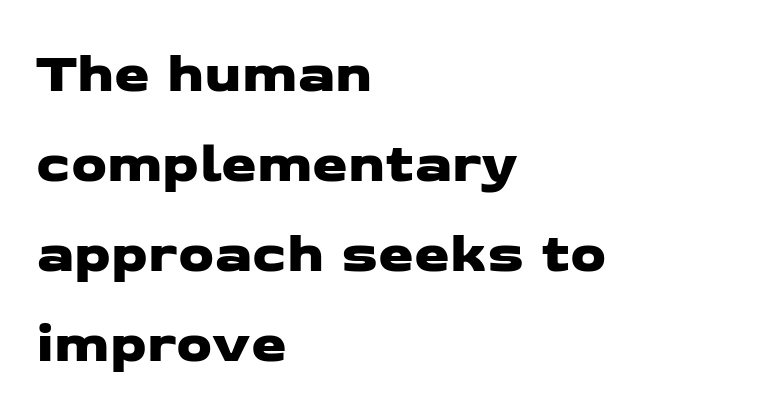
{"serif": "no", "width": "wide", "stroke_contrast": "low", "x_height": "medium", "monospaced": "no", "underline": "no", "align": "left", "line_spacing": "normal", "line_spacing_ratio": 1.58, "letter_spacing": "normal", "letter_spacing_em": 0.0, "glyph_px": 57}
